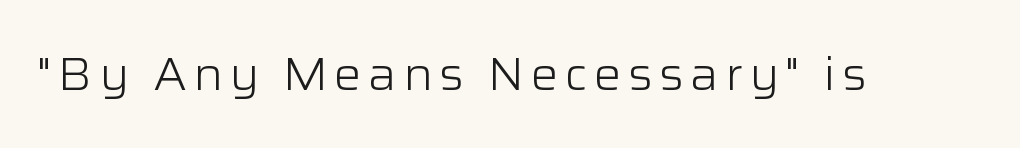
The image shows 46 px light sans-serif type, upright; set not underlined; low stroke contrast and a medium x-height.
